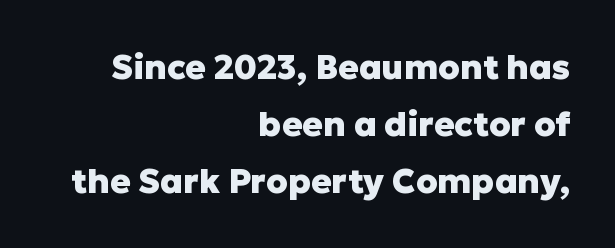
{"serif": "no", "italic": "no", "bold": "yes", "weight": "heavy", "width": "normal", "stroke_contrast": "low", "x_height": "medium", "monospaced": "no", "underline": "no", "align": "right", "line_spacing": "normal", "line_spacing_ratio": 1.67, "letter_spacing": "normal", "letter_spacing_em": 0.0, "glyph_px": 34}
